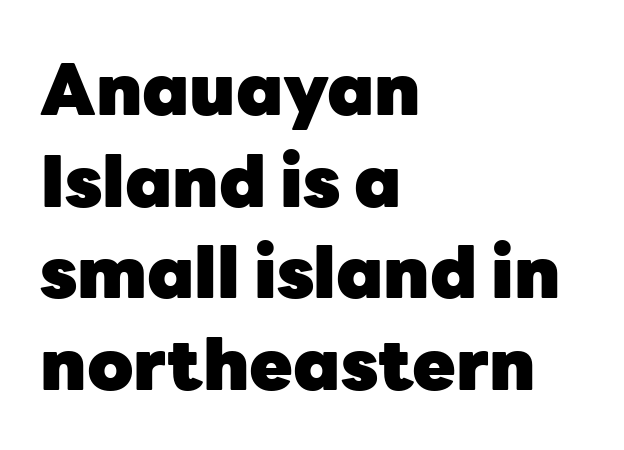
The image shows 71 px heavy sans-serif type, upright; set left-aligned, normal line spacing (1.29x), normal letter spacing, not underlined; low stroke contrast and a medium x-height.
